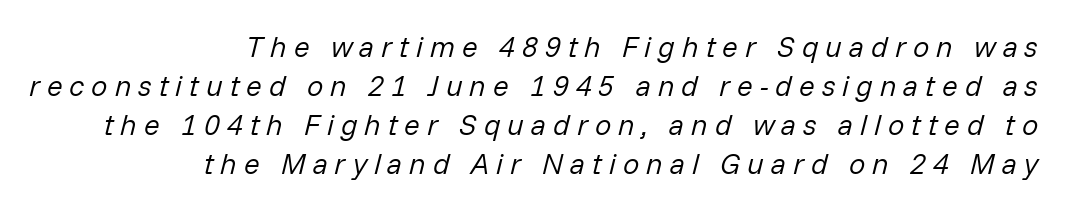
The image shows 29 px regular-weight type, italic (leaning right); set right-aligned, normal line spacing (1.35x), unusually wide letter spacing (+0.24 em), not underlined; low stroke contrast and a medium x-height.
